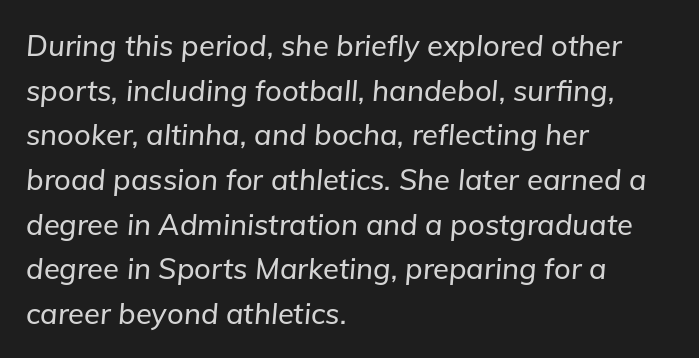
Q: Is the text italic (slanted)? A: Yes, it leans right by about 5 degrees.
Q: Is the text underlined? A: No.
Q: How is the paragraph aligned? A: Left-aligned.
Q: Is the spacing between letters normal or unusually wide? A: Normal.
Q: Is the spacing between lines tight, normal or loose? A: Normal.
Q: Width (condensed, normal, or wide)? A: Normal.
Q: Stroke contrast? A: Low.
Q: x-height? A: Medium.
Q: Monospaced? A: No.
